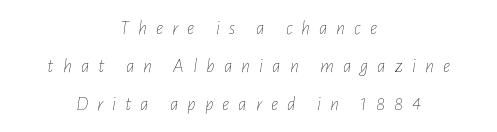
Q: Is the text bold? A: No.
Q: Is the text italic (slanted)? A: Yes, it leans right by about 7 degrees.
Q: Is the text underlined? A: No.
Q: How is the paragraph aligned? A: Centered.
Q: Is the spacing between letters normal or unusually wide? A: Unusually wide.
Q: Is the spacing between lines tight, normal or loose? A: Loose.
